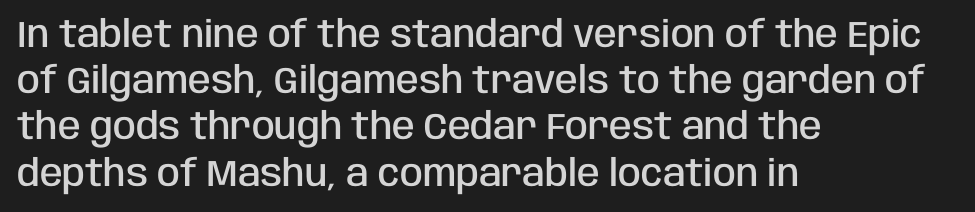
Q: Is the text bold? A: Semi-bold.
Q: Is the text italic (slanted)? A: No, it is upright.
Q: Is the typeface a serif or a sans-serif typeface? A: Sans-serif.
Q: Is the text underlined? A: No.
Q: How is the paragraph aligned? A: Left-aligned.
Q: Is the spacing between letters normal or unusually wide? A: Normal.
Q: Is the spacing between lines tight, normal or loose? A: Normal.
Q: Width (condensed, normal, or wide)? A: Condensed.
Q: Stroke contrast? A: Low.
Q: x-height? A: Large.
Q: Monospaced? A: No.
